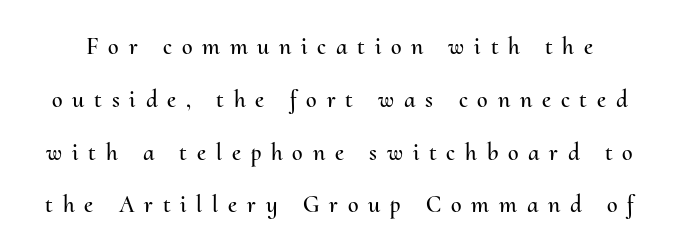
Q: Is the text italic (slanted)? A: No, it is upright.
Q: Is the text underlined? A: No.
Q: Is the spacing between letters normal or unusually wide? A: Unusually wide.
Q: Is the spacing between lines tight, normal or loose? A: Loose.
